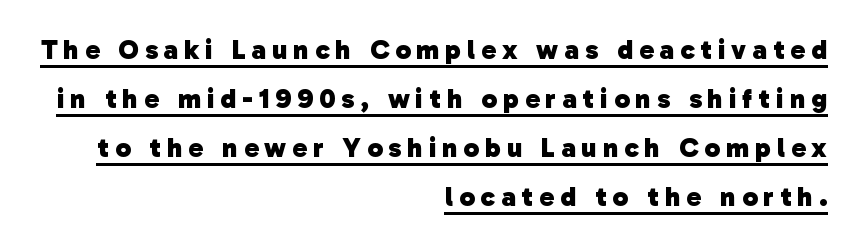
{"serif": "no", "bold": "yes", "weight": "heavy", "width": "normal", "stroke_contrast": "low", "x_height": "medium", "monospaced": "no", "underline": "yes", "align": "right", "line_spacing_ratio": 1.75, "letter_spacing": "wide", "letter_spacing_em": 0.21, "glyph_px": 28}
